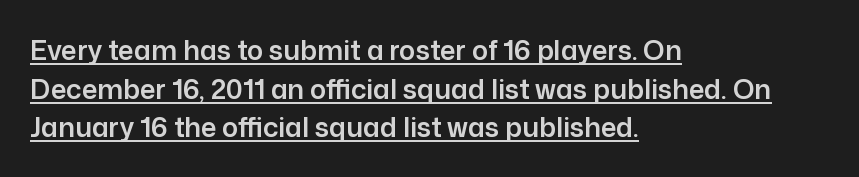
The image shows 27 px text type, upright; set left-aligned, normal line spacing (1.43x), normal letter spacing, underlined.
